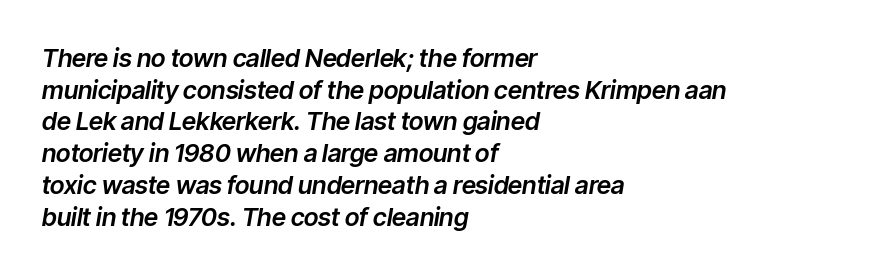
Characters follow at the spacing the type designer built in. Rendered with sloped, italic letterforms. The glyphs are unaccompanied by any horizontal stroke below them. The designer left line spacing at the default. Notice how the passage keeps a crisp vertical edge on the left only.
